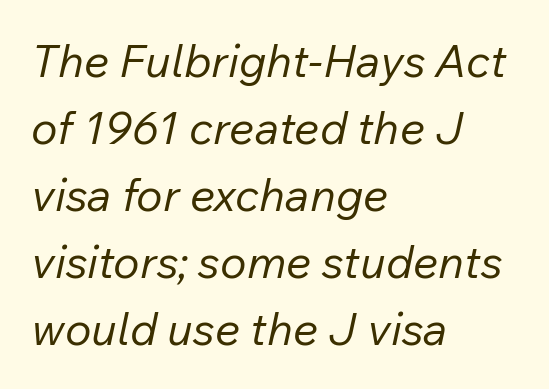
{"italic": "yes", "lean": "right", "slant_degrees": 12, "bold": "no", "weight": "regular", "width": "normal", "stroke_contrast": "low", "x_height": "medium", "monospaced": "no", "underline": "no", "align": "left", "line_spacing": "normal", "line_spacing_ratio": 1.49, "letter_spacing": "normal", "letter_spacing_em": 0.0, "glyph_px": 45}
